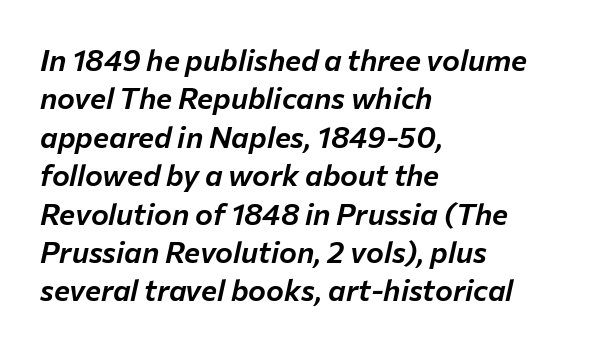
{"italic": "yes", "lean": "right", "slant_degrees": 12, "width": "normal", "stroke_contrast": "low", "x_height": "medium", "monospaced": "no", "underline": "no", "align": "left", "line_spacing": "normal", "line_spacing_ratio": 1.28, "letter_spacing": "normal", "letter_spacing_em": 0.0, "glyph_px": 30}
